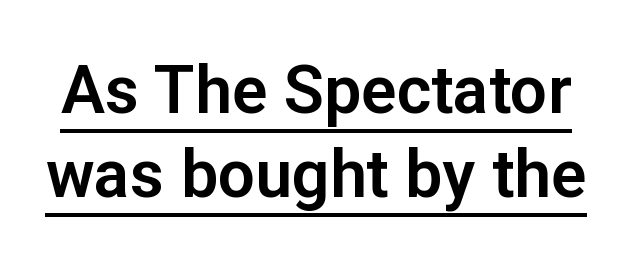
The image shows 66 px sans-serif type, upright; set normal line spacing (1.28x), normal letter spacing, underlined; low stroke contrast and a medium x-height.
